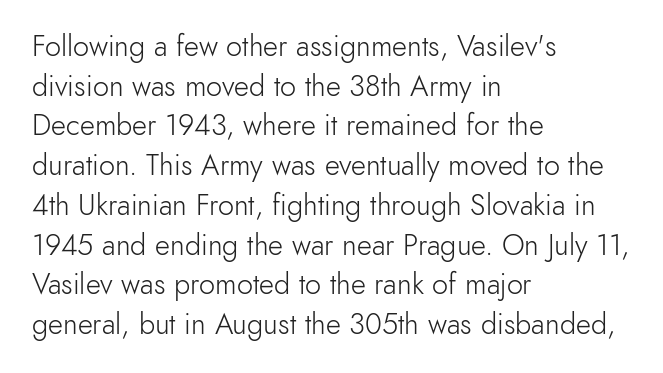
{"serif": "no", "italic": "no", "bold": "no", "weight": "light", "width": "normal", "x_height": "small", "monospaced": "no", "underline": "no", "align": "left", "line_spacing": "normal", "line_spacing_ratio": 1.37, "letter_spacing": "normal", "letter_spacing_em": 0.0, "glyph_px": 29}
